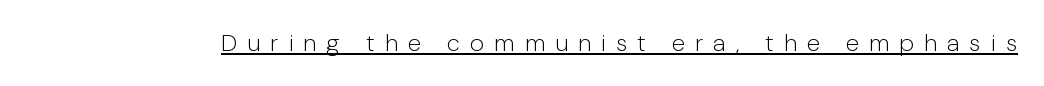
The image shows 24 px text type, upright; set unusually wide letter spacing (+0.42 em), underlined.
